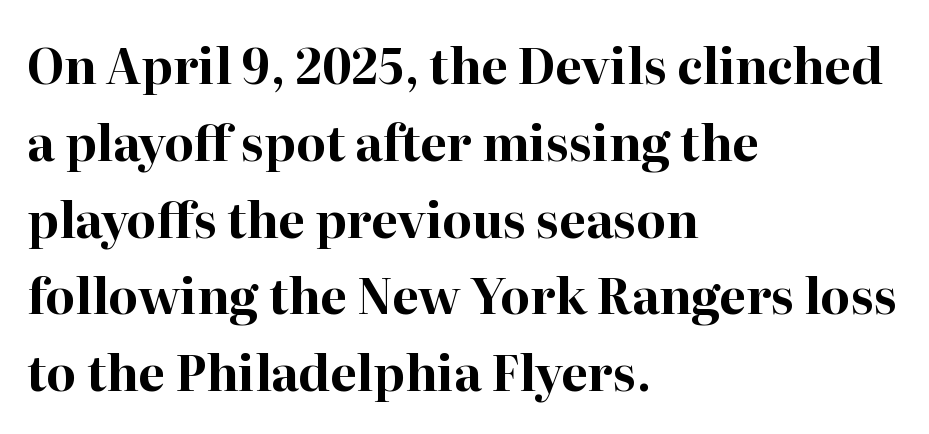
Default kerning and tracking; the words read as compact shapes. Every character sits straight up, as roman type does. As a designer I'd log this as weight 700, bold. This sample has the flowing, uneven cadence of proportional lettering. Stroke terminals: seriffed.
